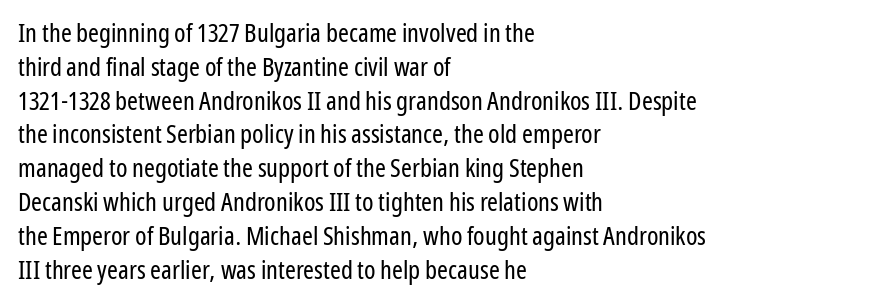
{"italic": "no", "bold": "no", "underline": "no", "align": "left", "line_spacing": "normal", "line_spacing_ratio": 1.3, "letter_spacing": "normal", "letter_spacing_em": 0.0, "glyph_px": 26}
